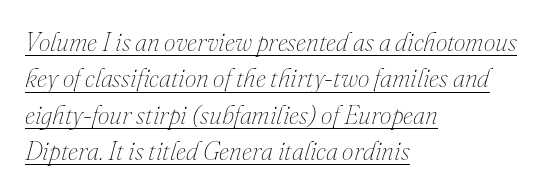
This rendering features underlined lettering. Is the type slanted? Yes — the strokes lean at a clear angle. In terms of leading, this rendering sits right in the middle. Reading down the block, your eye returns to a fixed left position each line. The type is set solid horizontally, with unmodified tracking.
